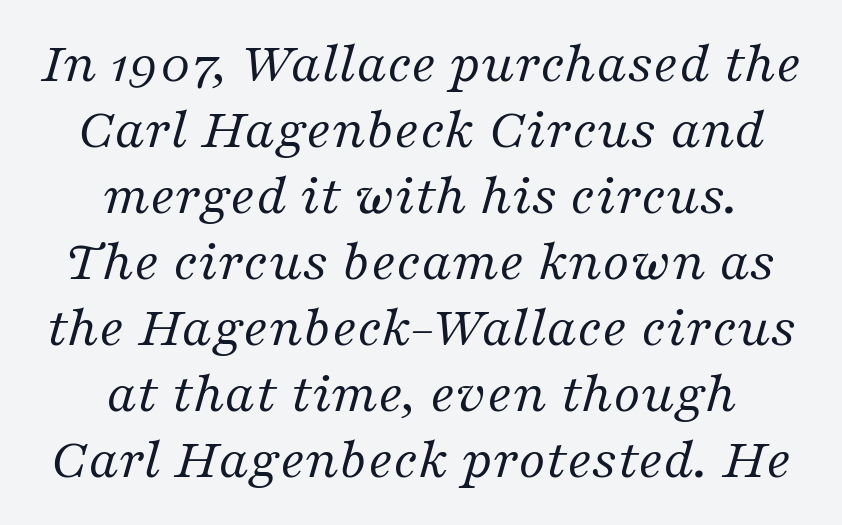
The image shows 59 px regular-weight serif type, italic (leaning right); set centered, tight line spacing (1.12x), normal letter spacing, not underlined; medium stroke contrast and a medium x-height.
